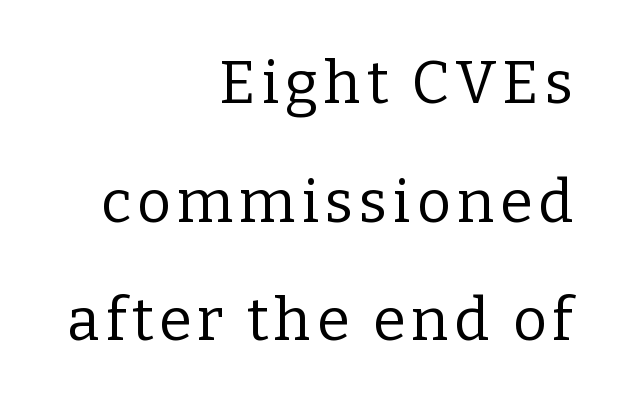
{"serif": "yes", "italic": "no", "bold": "no", "weight": "regular", "width": "normal", "stroke_contrast": "low", "x_height": "medium", "monospaced": "no", "underline": "no", "align": "right", "line_spacing": "loose", "line_spacing_ratio": 2.01, "glyph_px": 59}
